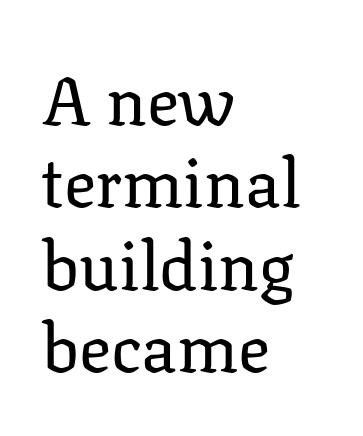
Words float on clear page, feet unadorned. The characters display serif detailing at their extremities. The face used here is rendered with its standard letterfit. The lettering stays uniformly vertical, giving the passage a roman look. All the whitespace from short lines collects on the right. The typesetting does not lean heavy: it is not bold.
